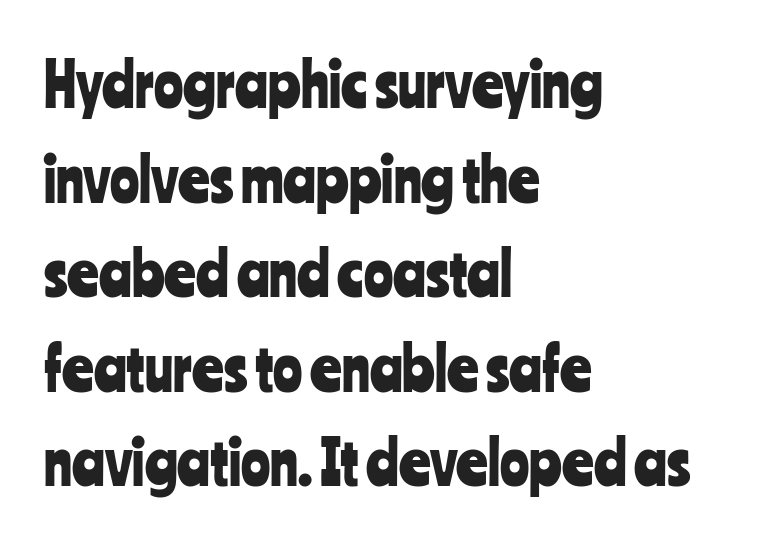
Nope, not italic — everything's standing straight. The compositor pushed each line to the left boundary. Students, observe: this is what conventionally led text looks like. The strip under each line holds only bare page. In terms of letterform style, serifs are entirely absent.
